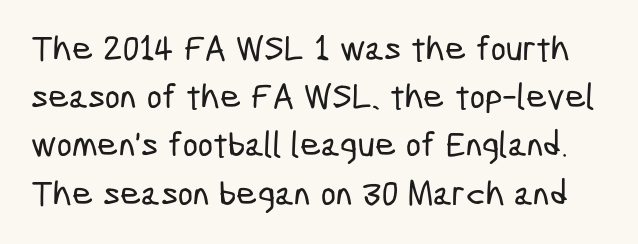
Q: Is the typeface a serif or a sans-serif typeface? A: Sans-serif.
Q: Is the text underlined? A: No.
Q: Is the spacing between letters normal or unusually wide? A: Normal.
Q: Is the spacing between lines tight, normal or loose? A: Normal.
Q: Width (condensed, normal, or wide)? A: Condensed.
Q: Stroke contrast? A: Low.
Q: x-height? A: Medium.
Q: Monospaced? A: No.
